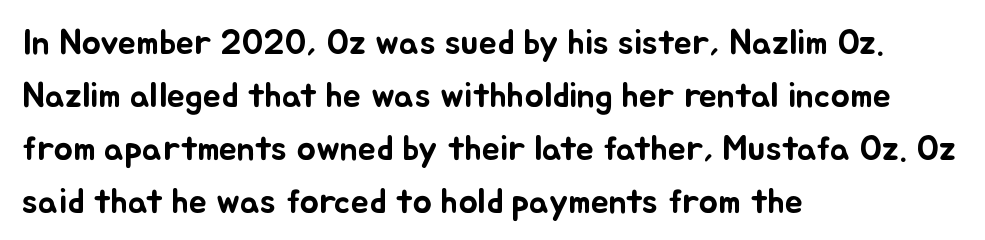
Q: Is the text italic (slanted)? A: No, it is upright.
Q: Is the text underlined? A: No.
Q: How is the paragraph aligned? A: Left-aligned.
Q: Is the spacing between letters normal or unusually wide? A: Normal.
Q: Is the spacing between lines tight, normal or loose? A: Normal.
Q: Width (condensed, normal, or wide)? A: Normal.
Q: Stroke contrast? A: Low.
Q: x-height? A: Small.
Q: Monospaced? A: No.
